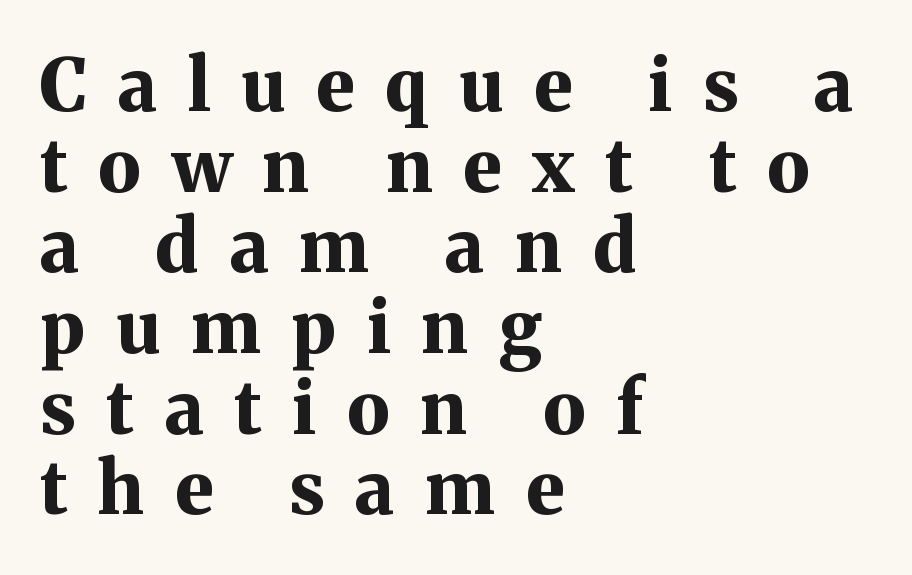
These lines are set flush left with a ragged right edge. Is there much room between lines? No — they nearly touch. Style check: upright. This sample has the flowing, uneven cadence of proportional lettering. Substantial extra tracking has been applied to these lines.
